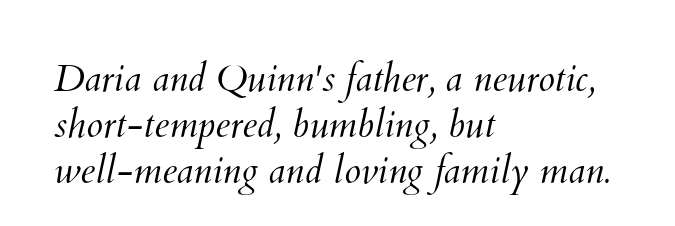
{"bold": "no", "weight": "light", "width": "normal", "stroke_contrast": "medium", "x_height": "small", "monospaced": "no", "underline": "no", "align": "left", "line_spacing_ratio": 1.21, "letter_spacing": "normal", "letter_spacing_em": 0.0, "glyph_px": 38}
